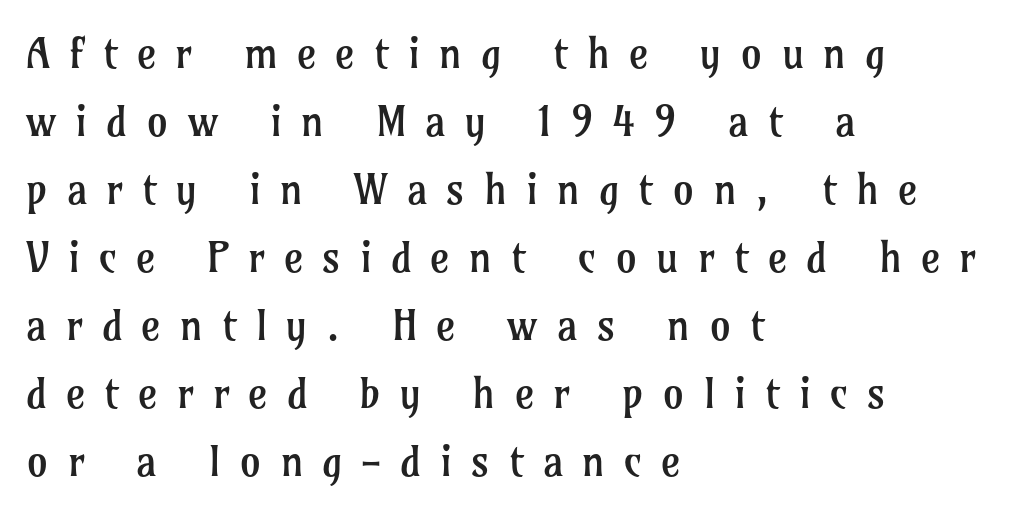
{"serif": "yes", "italic": "no", "bold": "no", "weight": "regular", "width": "normal", "stroke_contrast": "low", "x_height": "medium", "monospaced": "no", "underline": "no", "align": "left", "line_spacing": "normal", "line_spacing_ratio": 1.62, "letter_spacing": "wide", "letter_spacing_em": 0.45, "glyph_px": 42}
